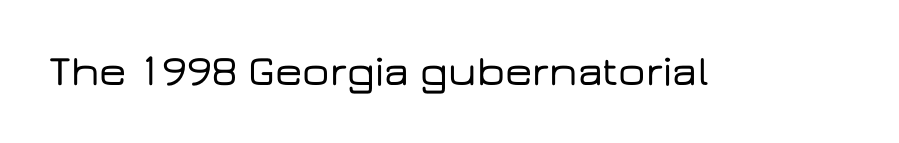
{"serif": "no", "italic": "no", "width": "wide", "stroke_contrast": "low", "x_height": "medium", "monospaced": "no", "underline": "no", "letter_spacing": "normal", "letter_spacing_em": 0.0, "glyph_px": 43}
